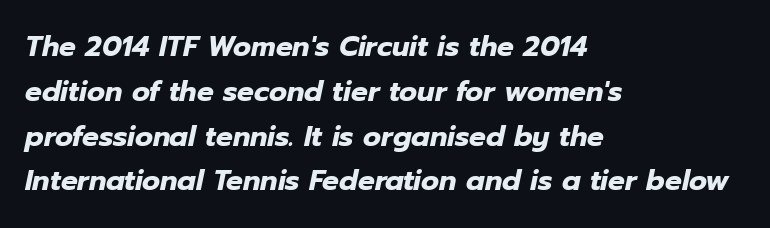
Horizontal alignment here is leftward, the default for most running prose. One glance says typical: line gaps are just what's usual. Decoration check: the copy has no underline. Strokes here are thick enough to call this a true bold.
